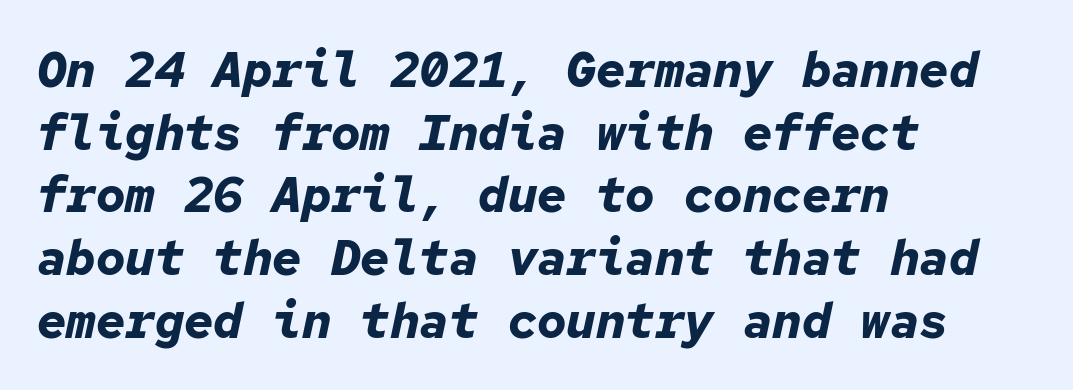
{"italic": "yes", "lean": "right", "slant_degrees": 12, "bold": "yes", "weight": "bold", "width": "normal", "stroke_contrast": "low", "x_height": "medium", "monospaced": "yes", "underline": "no", "align": "left", "line_spacing": "normal", "line_spacing_ratio": 1.28, "letter_spacing": "normal", "letter_spacing_em": 0.0, "glyph_px": 49}
